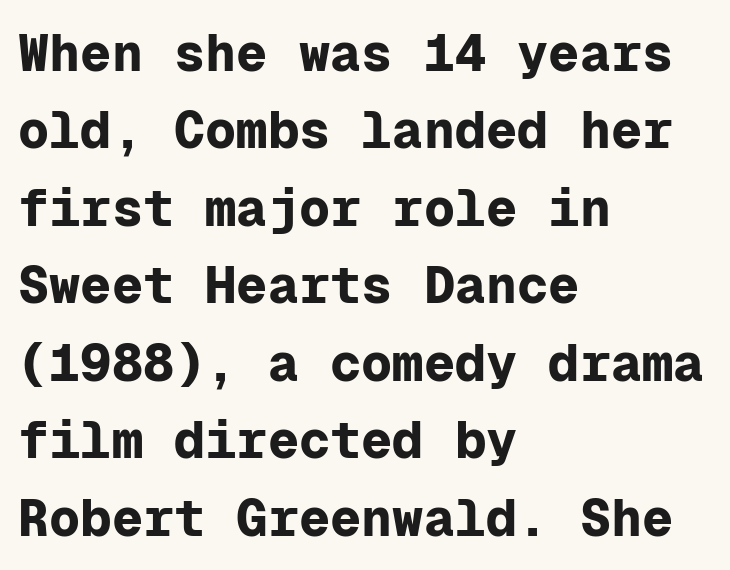
Q: Is the text bold? A: Yes.
Q: Is the text italic (slanted)? A: No, it is upright.
Q: Is the typeface a serif or a sans-serif typeface? A: Sans-serif.
Q: Is the text underlined? A: No.
Q: How is the paragraph aligned? A: Left-aligned.
Q: Is the spacing between letters normal or unusually wide? A: Normal.
Q: Is the spacing between lines tight, normal or loose? A: Normal.
Q: Width (condensed, normal, or wide)? A: Normal.
Q: Stroke contrast? A: Low.
Q: x-height? A: Medium.
Q: Monospaced? A: Yes.
